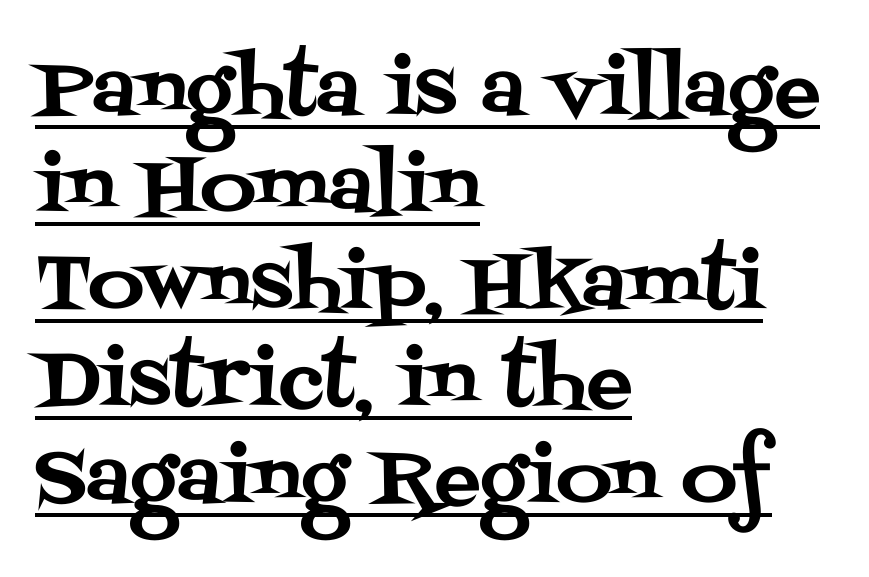
{"serif": "yes", "italic": "no", "width": "normal", "stroke_contrast": "medium", "x_height": "large", "monospaced": "no", "underline": "yes", "align": "left", "line_spacing": "normal", "line_spacing_ratio": 1.26, "letter_spacing": "normal", "letter_spacing_em": 0.0, "glyph_px": 77}
